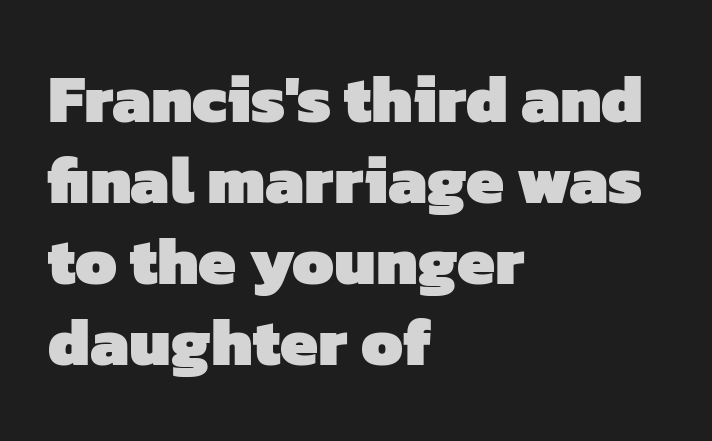
Every letter is thick-stroked: bold, no question. The designer went with a sans here, leaving each stem footless. Tracking here is standard; glyphs follow each other at the usual distance. Bare-footed words on every line.
